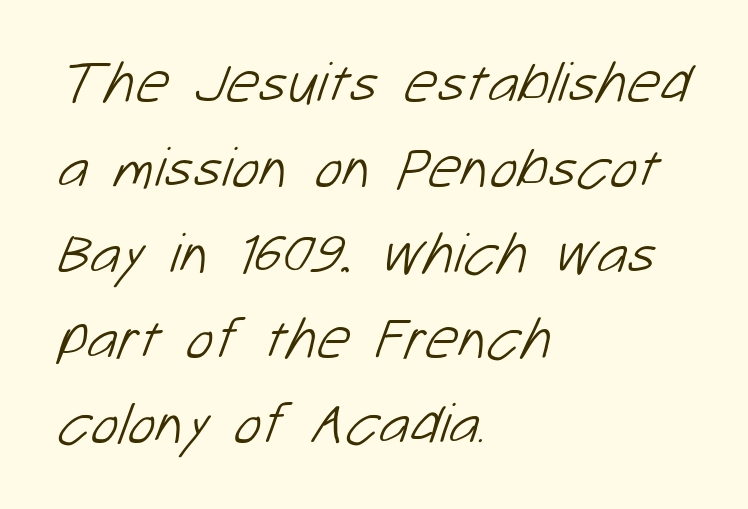
Q: Is the text bold? A: No.
Q: Is the typeface a serif or a sans-serif typeface? A: Sans-serif.
Q: Is the text underlined? A: No.
Q: How is the paragraph aligned? A: Left-aligned.
Q: Is the spacing between letters normal or unusually wide? A: Normal.
Q: Is the spacing between lines tight, normal or loose? A: Normal.
Q: Width (condensed, normal, or wide)? A: Normal.
Q: Stroke contrast? A: Low.
Q: x-height? A: Medium.
Q: Monospaced? A: No.
